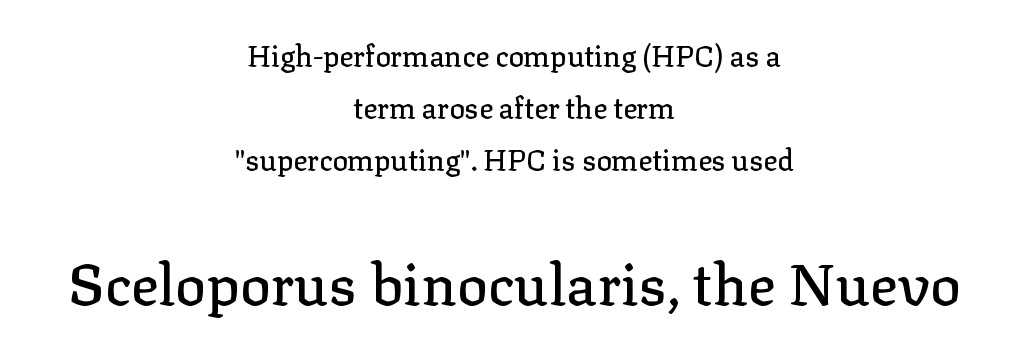
{"serif": "yes", "italic": "no", "width": "normal", "stroke_contrast": "low", "x_height": "medium", "monospaced": "no", "underline": "no", "align": "center", "line_spacing_ratio": 1.79, "letter_spacing": "normal", "letter_spacing_em": 0.0, "larger_block": "second", "size_ratio": 2.0, "glyph_px": 58}
